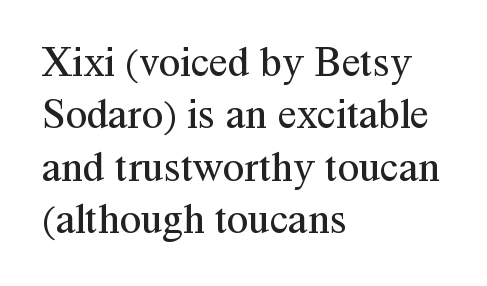
{"serif": "yes", "italic": "no", "bold": "no", "weight": "regular", "width": "normal", "stroke_contrast": "medium", "x_height": "medium", "monospaced": "no", "underline": "no", "align": "left", "line_spacing_ratio": 1.22, "letter_spacing": "normal", "letter_spacing_em": 0.0, "glyph_px": 43}
